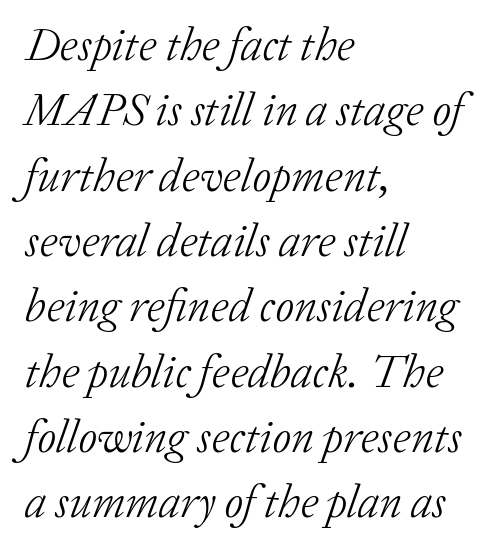
The image shows 46 px light serif type, italic (leaning right); set left-aligned, normal line spacing (1.42x), normal letter spacing, not underlined; low stroke contrast and a medium x-height.
